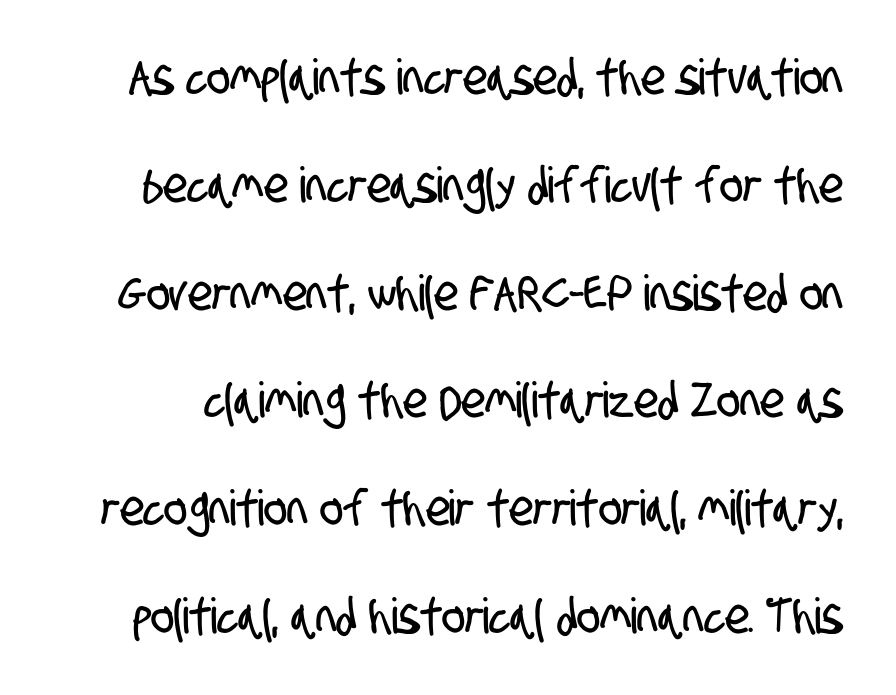
Q: Is the typeface a serif or a sans-serif typeface? A: Sans-serif.
Q: Is the text underlined? A: No.
Q: Is the spacing between letters normal or unusually wide? A: Normal.
Q: Is the spacing between lines tight, normal or loose? A: Loose.
Q: Width (condensed, normal, or wide)? A: Condensed.
Q: Stroke contrast? A: Low.
Q: x-height? A: Large.
Q: Monospaced? A: No.
